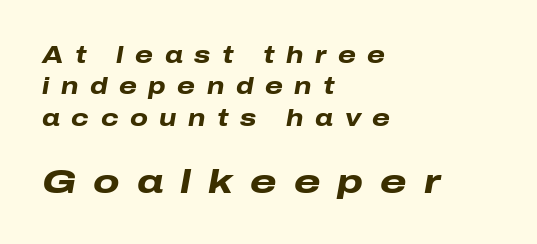
{"italic": "yes", "lean": "right", "slant_degrees": 10, "bold": "yes", "weight": "heavy", "width": "wide", "stroke_contrast": "low", "x_height": "medium", "monospaced": "no", "underline": "no", "align": "left", "line_spacing": "normal", "line_spacing_ratio": 1.36, "letter_spacing": "wide", "letter_spacing_em": 0.5, "larger_block": "second", "size_ratio": 1.48, "glyph_px": 34}
